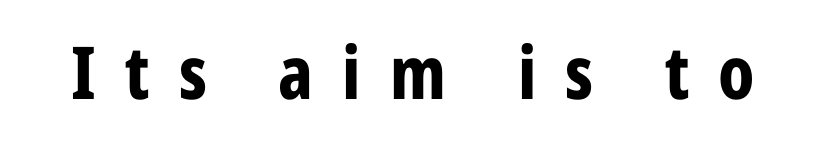
{"serif": "no", "italic": "no", "bold": "yes", "weight": "bold", "width": "condensed", "stroke_contrast": "low", "x_height": "medium", "monospaced": "no", "underline": "no", "letter_spacing": "wide", "letter_spacing_em": 0.4, "glyph_px": 73}
